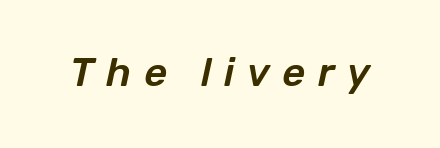
Q: Is the text italic (slanted)? A: Yes, it leans right by about 12 degrees.
Q: Is the text underlined? A: No.
Q: Is the spacing between letters normal or unusually wide? A: Unusually wide.
Q: Width (condensed, normal, or wide)? A: Normal.
Q: Stroke contrast? A: Low.
Q: x-height? A: Medium.
Q: Monospaced? A: No.
